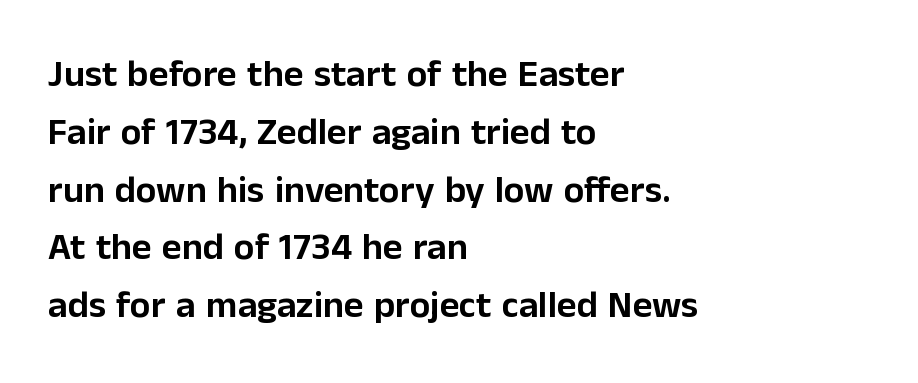
{"serif": "no", "italic": "no", "width": "normal", "stroke_contrast": "low", "x_height": "medium", "monospaced": "no", "underline": "no", "align": "left", "line_spacing": "normal", "line_spacing_ratio": 1.52, "letter_spacing": "normal", "letter_spacing_em": 0.0, "glyph_px": 38}
